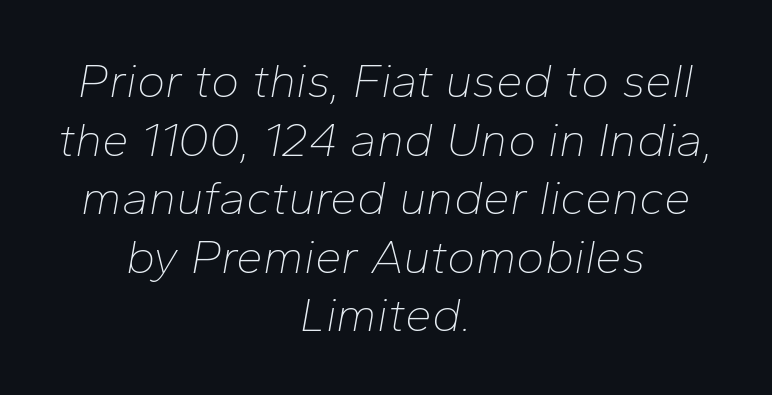
You could not count columns in this text — the font is proportionally spaced. Line starts and ends both wander, symmetrically. Characters follow at the spacing the type designer built in. A clean baseline with only descenders dipping below it. Quick note: italic. The typeface has the unassuming heft of standard copy or less.
